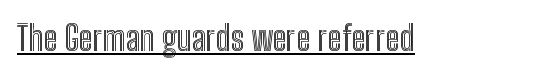
The image shows 34 px condensed type, upright; set normal letter spacing, underlined; a medium x-height.
